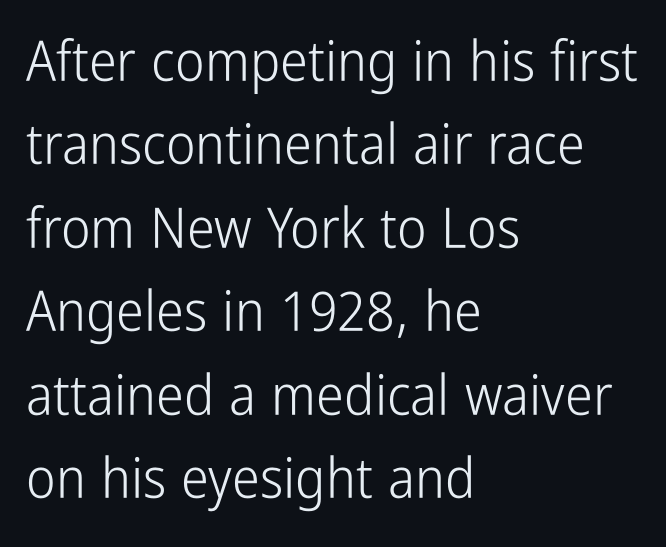
{"serif": "no", "italic": "no", "bold": "no", "weight": "light", "width": "condensed", "stroke_contrast": "low", "x_height": "medium", "monospaced": "no", "underline": "no", "align": "left", "line_spacing": "normal", "line_spacing_ratio": 1.49, "letter_spacing": "normal", "letter_spacing_em": 0.0, "glyph_px": 56}
